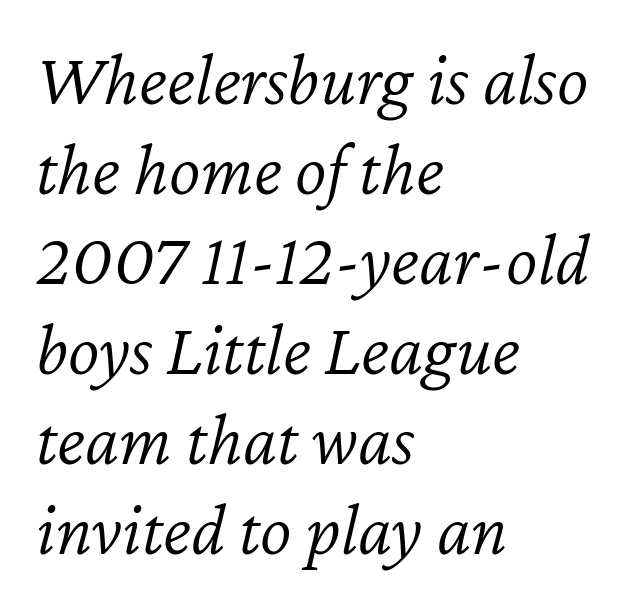
This sample is left-justified, so line endings fall wherever the words run out. A quiet, ordinary-to-light weight characterises the typeface. The type is set solid horizontally, with unmodified tracking. The axis of the letterforms is tilted away from vertical.
